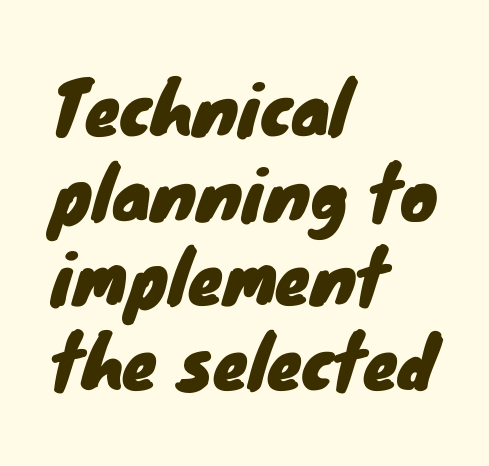
Q: Is the typeface a serif or a sans-serif typeface? A: Sans-serif.
Q: Is the text underlined? A: No.
Q: How is the paragraph aligned? A: Left-aligned.
Q: Is the spacing between letters normal or unusually wide? A: Normal.
Q: Width (condensed, normal, or wide)? A: Normal.
Q: Stroke contrast? A: Low.
Q: x-height? A: Small.
Q: Monospaced? A: No.
